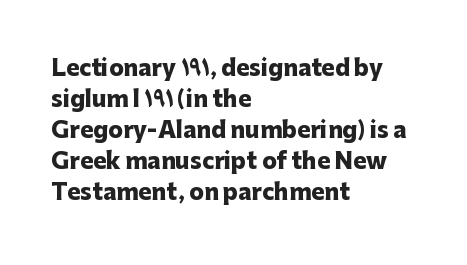
Ordinary non-slanted type is in use. The space between consecutive lines is moderate. The strokes are fattened all the way to bold. No extra tracking has been applied to these lines. Quick note: underline off. The typesetter chose a ragged-right arrangement here.
